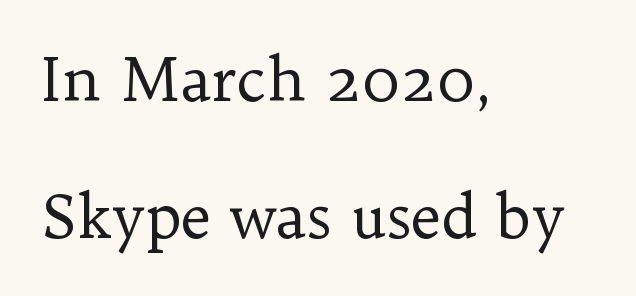
The rendering uses a large line-height, opening up the rows. I'd call this a serif setting — the letters wear small feet. Does the lettering tilt? It doesn't — this is upright. Short note: letters normally spaced. Summary of weight: not heavy and not bold.
